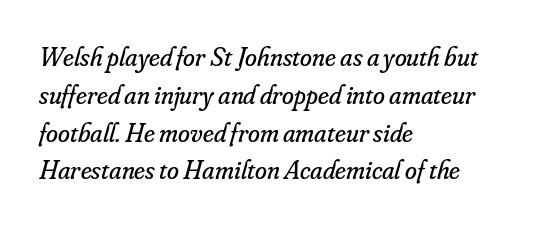
Q: Is the text bold? A: No.
Q: Is the text italic (slanted)? A: Yes, it leans right by about 16 degrees.
Q: Is the text underlined? A: No.
Q: How is the paragraph aligned? A: Left-aligned.
Q: Is the spacing between letters normal or unusually wide? A: Normal.
Q: Is the spacing between lines tight, normal or loose? A: Normal.
